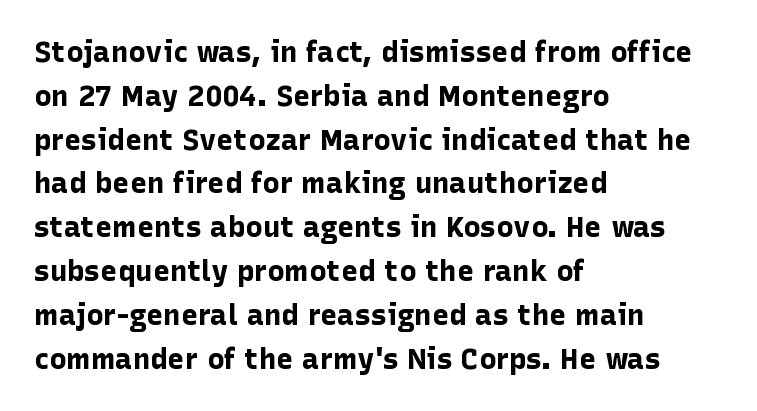
{"serif": "no", "italic": "no", "bold": "yes", "weight": "bold", "width": "normal", "stroke_contrast": "low", "x_height": "medium", "monospaced": "no", "underline": "no", "align": "left", "line_spacing": "normal", "line_spacing_ratio": 1.51, "letter_spacing": "normal", "letter_spacing_em": 0.0, "glyph_px": 29}
